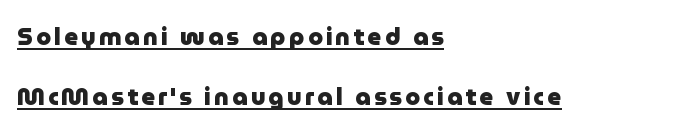
Q: Is the text bold? A: Yes.
Q: Is the text italic (slanted)? A: No, it is upright.
Q: Is the text underlined? A: Yes.
Q: How is the paragraph aligned? A: Left-aligned.
Q: Is the spacing between lines tight, normal or loose? A: Loose.
